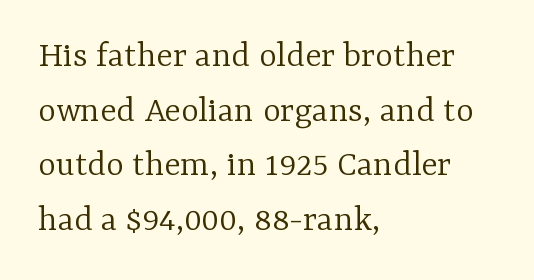
{"serif": "yes", "italic": "no", "bold": "no", "weight": "light", "width": "normal", "stroke_contrast": "low", "x_height": "medium", "monospaced": "no", "underline": "no", "align": "left", "line_spacing": "normal", "line_spacing_ratio": 1.44, "letter_spacing": "normal", "letter_spacing_em": 0.0, "glyph_px": 38}
